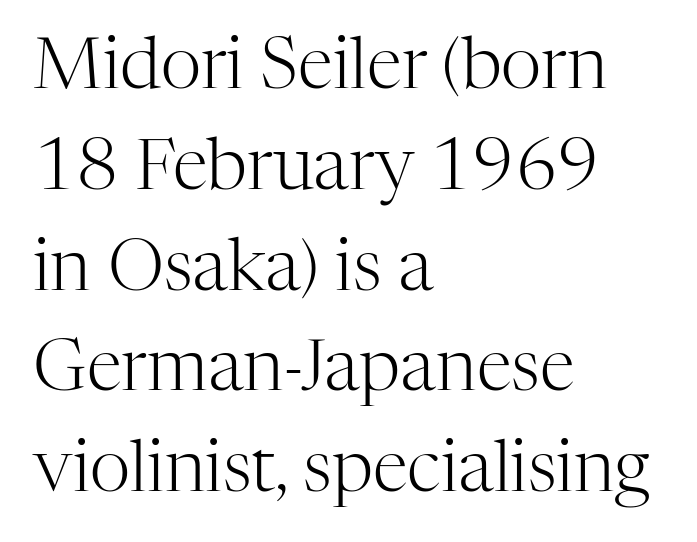
{"serif": "yes", "italic": "no", "bold": "no", "weight": "light", "width": "normal", "stroke_contrast": "high", "x_height": "medium", "monospaced": "no", "underline": "no", "align": "left", "line_spacing": "normal", "line_spacing_ratio": 1.42, "letter_spacing": "normal", "letter_spacing_em": 0.0, "glyph_px": 71}
